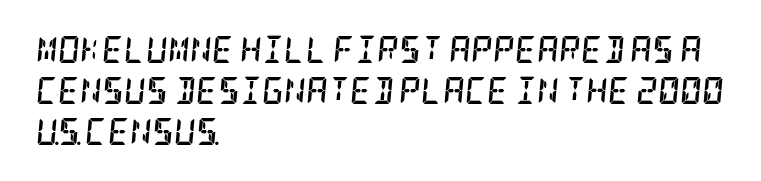
{"italic": "yes", "lean": "right", "slant_degrees": 5, "bold": "yes", "underline": "no", "align": "left", "line_spacing": "normal", "line_spacing_ratio": 1.51, "letter_spacing": "normal", "letter_spacing_em": 0.0, "glyph_px": 27}
